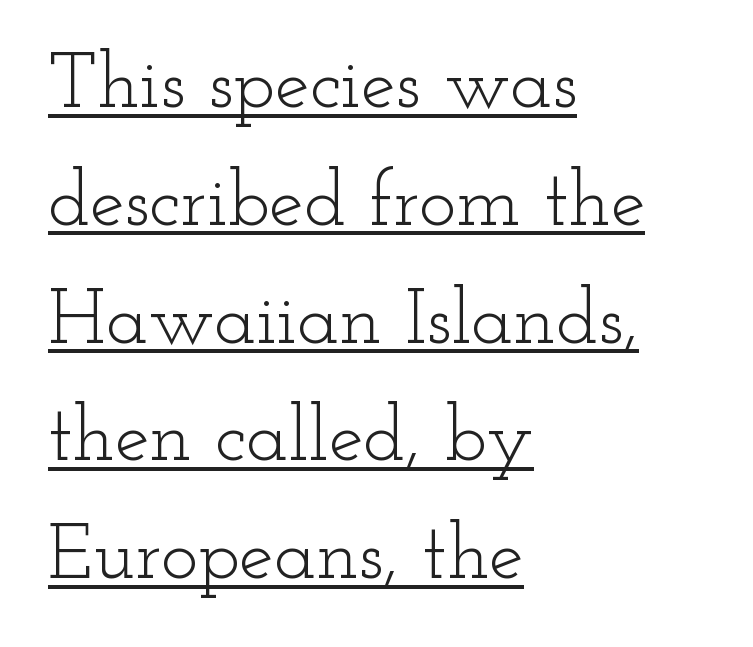
Q: Is the text bold? A: No.
Q: Is the text italic (slanted)? A: No, it is upright.
Q: Is the typeface a serif or a sans-serif typeface? A: Serif.
Q: Is the text underlined? A: Yes.
Q: How is the paragraph aligned? A: Left-aligned.
Q: Is the spacing between letters normal or unusually wide? A: Normal.
Q: Is the spacing between lines tight, normal or loose? A: Normal.
Q: Width (condensed, normal, or wide)? A: Wide.
Q: Stroke contrast? A: Low.
Q: x-height? A: Small.
Q: Monospaced? A: No.
